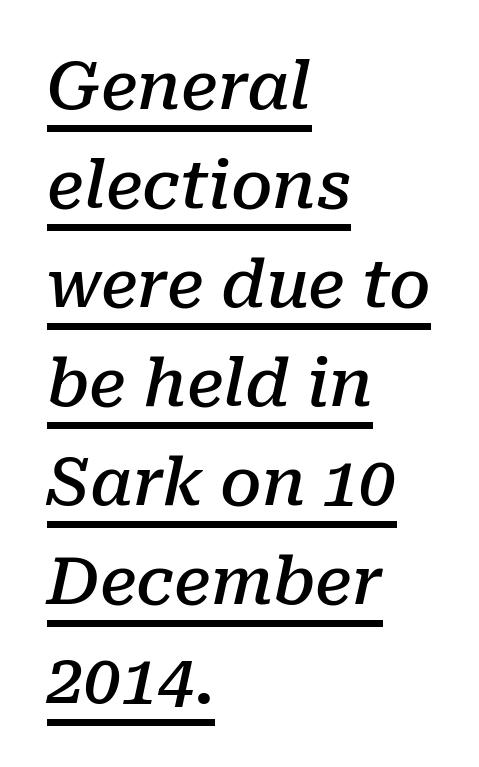
The image shows 66 px semibold serif type, italic (leaning right); set left-aligned, normal line spacing (1.5x), normal letter spacing, underlined; low stroke contrast and a medium x-height.
